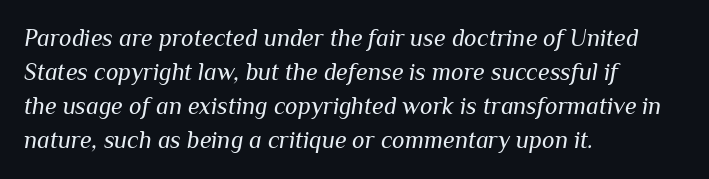
Q: Is the text bold? A: No.
Q: Is the text italic (slanted)? A: Yes, it leans right by about 10 degrees.
Q: Is the text underlined? A: No.
Q: How is the paragraph aligned? A: Left-aligned.
Q: Is the spacing between letters normal or unusually wide? A: Normal.
Q: Is the spacing between lines tight, normal or loose? A: Normal.
